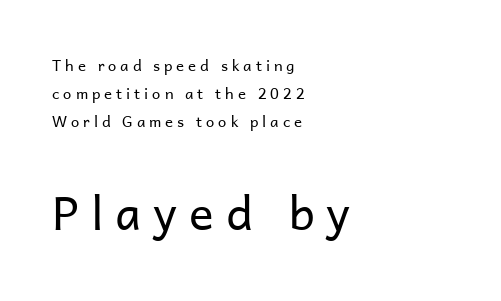
Unmarked baselines from the first word to the last. These lines are rendered in a variable-pitch font. Which chunk is bigger? The second one — the bottom block dwarfs the top. The letters stand upright; this is a roman face.
